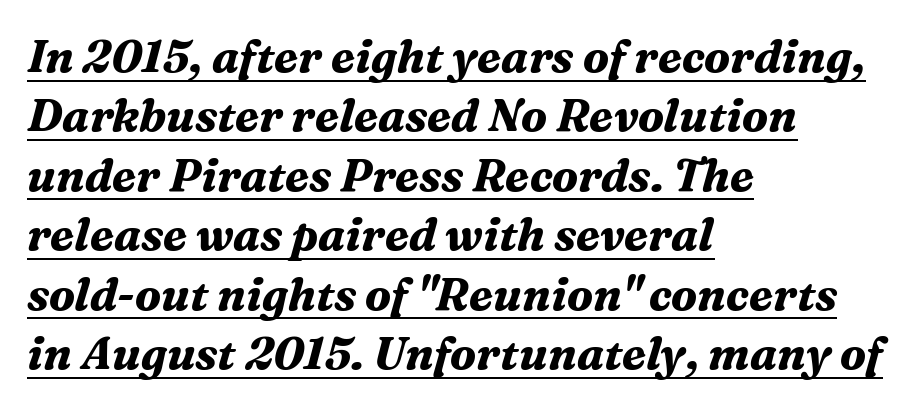
You could call the tracking neutral — neither tight nor loose. The rows are spaced the way most documents space them. A typographer would call this underscored text. Does the copy run flush right? No — it runs flush left. Each letter keeps its own natural width here, so spacing adapts to shape. This sample uses a serif face.
